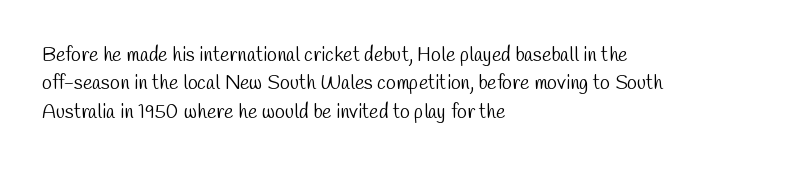
The image shows 20 px text type; set left-aligned, normal line spacing (1.42x), normal letter spacing, not underlined.
